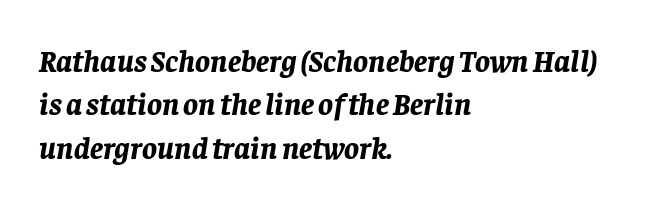
{"italic": "yes", "lean": "right", "slant_degrees": 8, "bold": "yes", "weight": "bold", "width": "normal", "stroke_contrast": "low", "x_height": "large", "monospaced": "no", "underline": "no", "align": "left", "line_spacing": "normal", "line_spacing_ratio": 1.4, "letter_spacing": "normal", "letter_spacing_em": 0.0, "glyph_px": 31}
